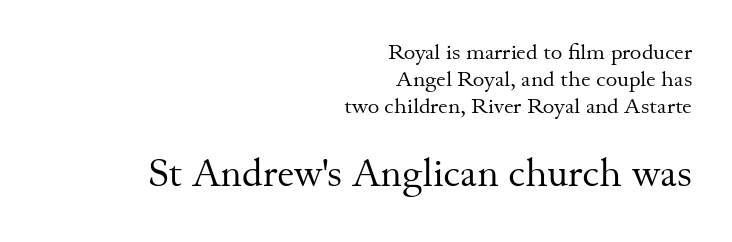
Q: Is the text bold? A: No.
Q: Is the text italic (slanted)? A: No, it is upright.
Q: Is the typeface a serif or a sans-serif typeface? A: Serif.
Q: Is the text underlined? A: No.
Q: How is the paragraph aligned? A: Right-aligned.
Q: Is the spacing between letters normal or unusually wide? A: Normal.
Q: Which block of text is set in a larger size, the first (top) or the second (bottom)? A: The second (bottom) one.
Q: Width (condensed, normal, or wide)? A: Normal.
Q: Stroke contrast? A: Medium.
Q: x-height? A: Small.
Q: Monospaced? A: No.
